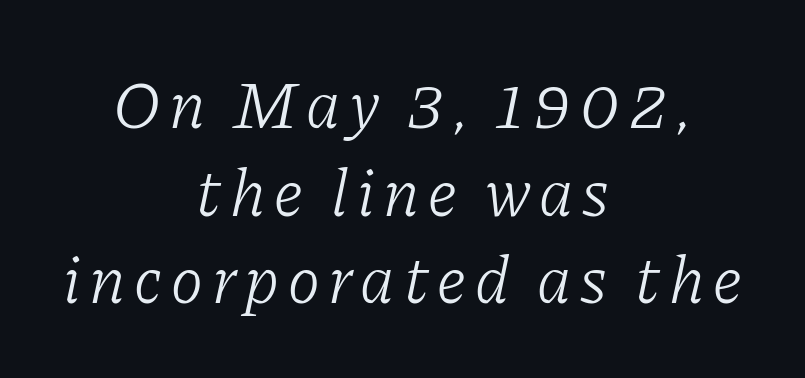
{"serif": "yes", "italic": "yes", "lean": "right", "slant_degrees": 11, "bold": "no", "weight": "light", "width": "normal", "stroke_contrast": "low", "x_height": "medium", "monospaced": "no", "underline": "no", "align": "center", "line_spacing": "normal", "line_spacing_ratio": 1.29, "glyph_px": 68}
